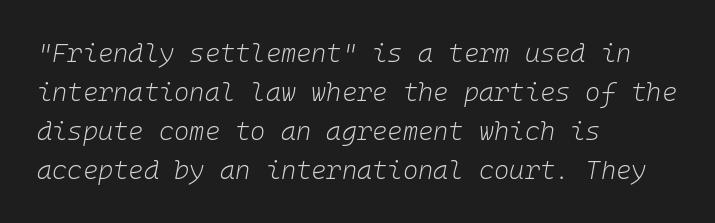
{"italic": "yes", "lean": "right", "slant_degrees": 10, "bold": "no", "underline": "no", "align": "left", "line_spacing": "normal", "line_spacing_ratio": 1.5, "letter_spacing": "normal", "letter_spacing_em": 0.0, "glyph_px": 26}
